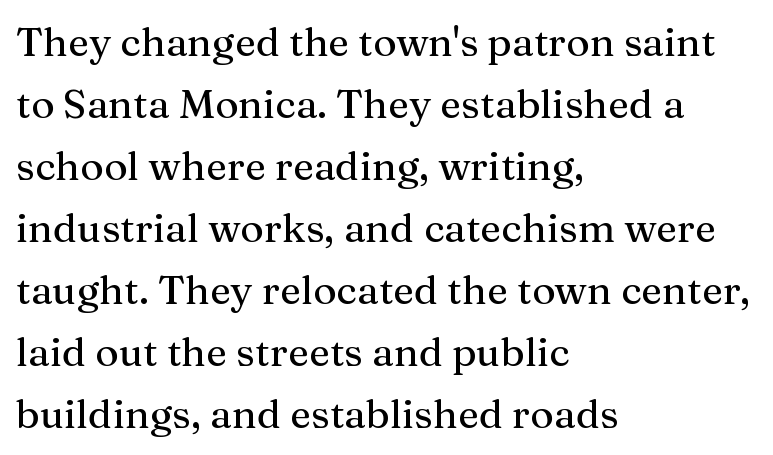
{"serif": "yes", "italic": "no", "width": "normal", "stroke_contrast": "medium", "x_height": "medium", "monospaced": "no", "underline": "no", "align": "left", "line_spacing": "normal", "line_spacing_ratio": 1.55, "letter_spacing": "normal", "letter_spacing_em": 0.0, "glyph_px": 40}
